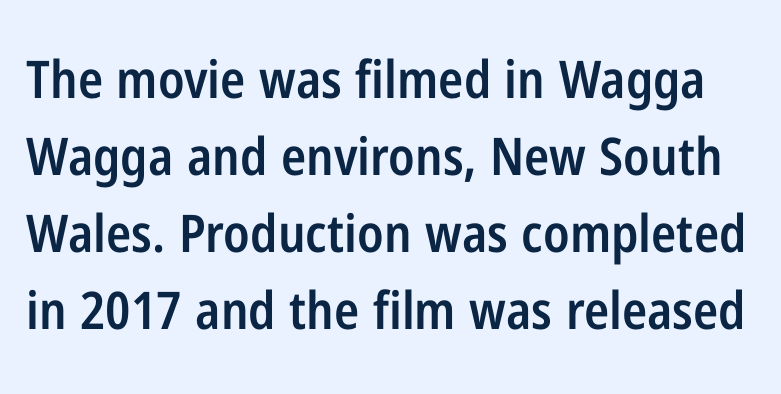
The image shows 52 px semibold, condensed sans-serif type, upright; set normal line spacing (1.48x), normal letter spacing, not underlined; low stroke contrast and a medium x-height.
